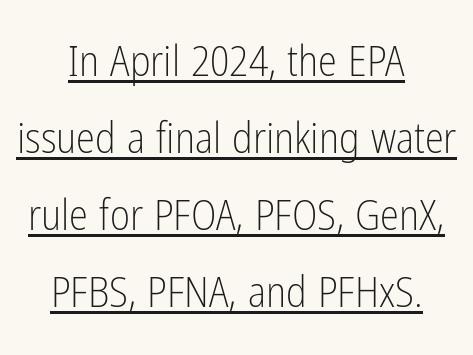
Q: Is the text bold? A: No.
Q: Is the text italic (slanted)? A: No, it is upright.
Q: Is the typeface a serif or a sans-serif typeface? A: Sans-serif.
Q: Is the text underlined? A: Yes.
Q: How is the paragraph aligned? A: Centered.
Q: Is the spacing between letters normal or unusually wide? A: Normal.
Q: Width (condensed, normal, or wide)? A: Condensed.
Q: Stroke contrast? A: Low.
Q: x-height? A: Medium.
Q: Monospaced? A: No.
